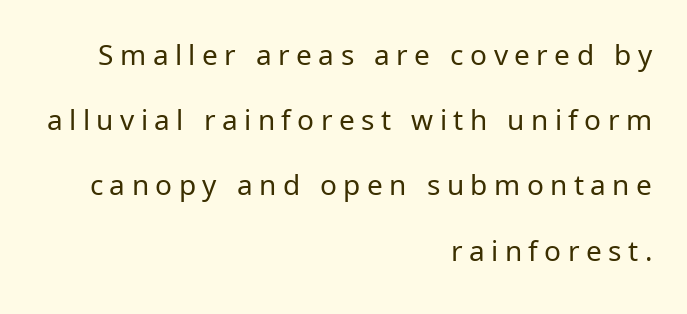
{"serif": "no", "italic": "no", "bold": "no", "weight": "regular", "width": "normal", "stroke_contrast": "low", "x_height": "medium", "monospaced": "no", "underline": "no", "align": "right", "line_spacing": "loose", "line_spacing_ratio": 2.33, "letter_spacing": "wide", "letter_spacing_em": 0.23, "glyph_px": 28}
